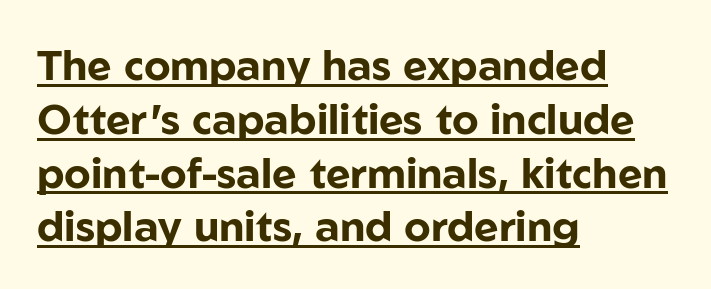
Q: Is the text bold? A: Yes.
Q: Is the text italic (slanted)? A: No, it is upright.
Q: Is the typeface a serif or a sans-serif typeface? A: Sans-serif.
Q: Is the text underlined? A: Yes.
Q: How is the paragraph aligned? A: Left-aligned.
Q: Is the spacing between letters normal or unusually wide? A: Normal.
Q: Is the spacing between lines tight, normal or loose? A: Normal.
Q: Width (condensed, normal, or wide)? A: Normal.
Q: Stroke contrast? A: Low.
Q: x-height? A: Medium.
Q: Monospaced? A: No.
